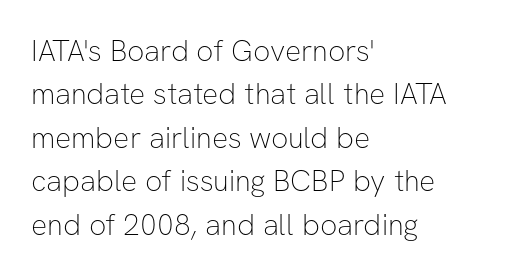
Q: Is the text bold? A: No.
Q: Is the text italic (slanted)? A: No, it is upright.
Q: Is the typeface a serif or a sans-serif typeface? A: Sans-serif.
Q: Is the text underlined? A: No.
Q: How is the paragraph aligned? A: Left-aligned.
Q: Is the spacing between letters normal or unusually wide? A: Normal.
Q: Is the spacing between lines tight, normal or loose? A: Normal.
Q: Width (condensed, normal, or wide)? A: Normal.
Q: Stroke contrast? A: Low.
Q: x-height? A: Medium.
Q: Monospaced? A: No.
